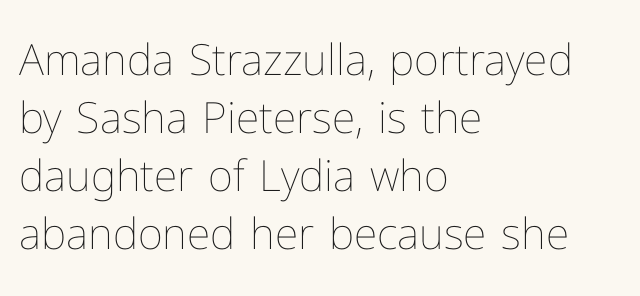
{"italic": "no", "bold": "no", "weight": "thin", "width": "normal", "stroke_contrast": "low", "x_height": "medium", "monospaced": "no", "underline": "no", "align": "left", "line_spacing": "normal", "line_spacing_ratio": 1.35, "letter_spacing": "normal", "letter_spacing_em": 0.0, "glyph_px": 43}
